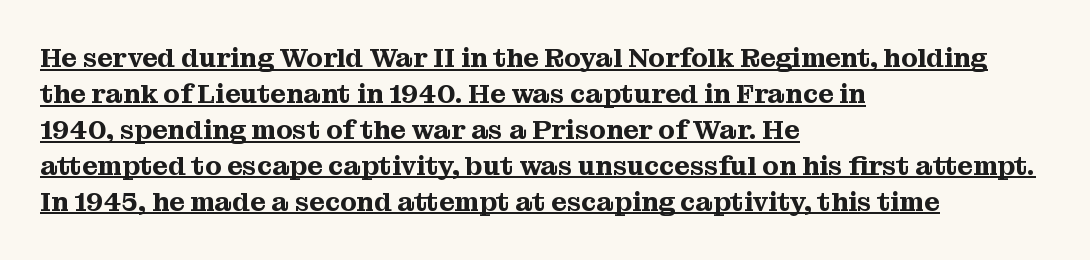
The image shows 27 px text type, upright; set left-aligned, normal line spacing (1.33x), normal letter spacing, underlined.
